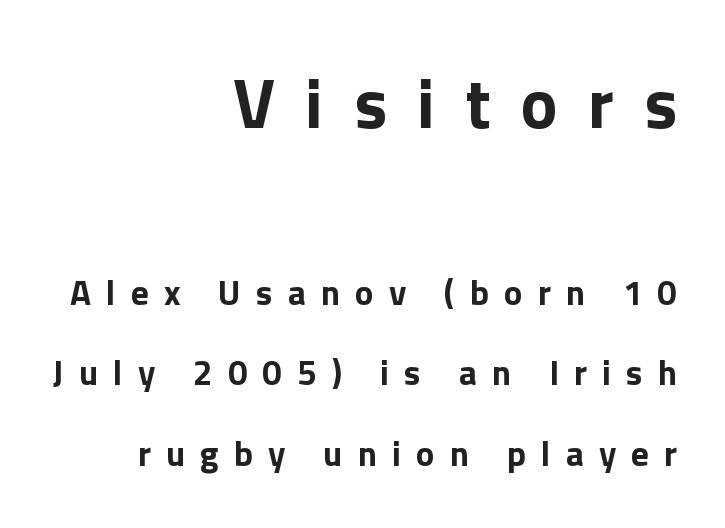
{"serif": "no", "italic": "no", "bold": "yes", "weight": "bold", "width": "normal", "x_height": "medium", "monospaced": "no", "underline": "no", "align": "right", "line_spacing": "loose", "line_spacing_ratio": 2.3, "letter_spacing": "wide", "letter_spacing_em": 0.43, "larger_block": "first", "size_ratio": 2.0, "glyph_px": 70}
